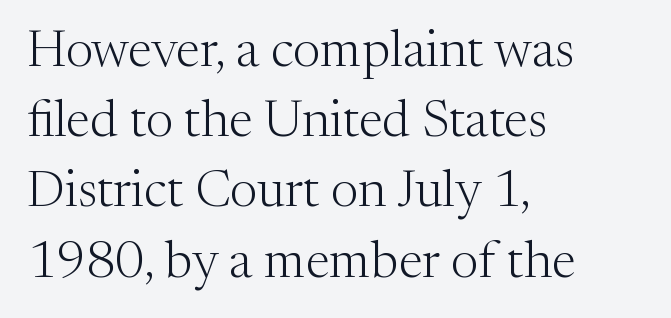
Q: Is the text bold? A: No.
Q: Is the text italic (slanted)? A: No, it is upright.
Q: Is the typeface a serif or a sans-serif typeface? A: Serif.
Q: Is the text underlined? A: No.
Q: How is the paragraph aligned? A: Left-aligned.
Q: Is the spacing between letters normal or unusually wide? A: Normal.
Q: Is the spacing between lines tight, normal or loose? A: Normal.
Q: Width (condensed, normal, or wide)? A: Normal.
Q: Stroke contrast? A: Medium.
Q: x-height? A: Medium.
Q: Monospaced? A: No.
